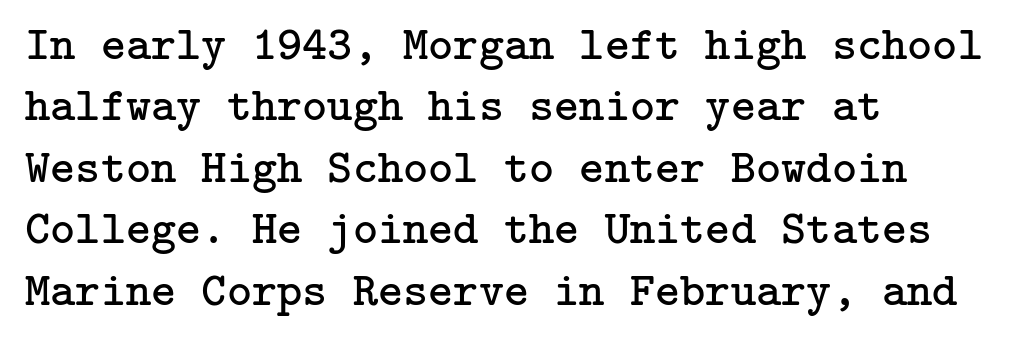
{"serif": "yes", "italic": "no", "bold": "no", "weight": "regular", "width": "normal", "stroke_contrast": "low", "x_height": "medium", "underline": "no", "align": "left", "line_spacing": "normal", "line_spacing_ratio": 1.28, "letter_spacing": "normal", "letter_spacing_em": 0.0, "glyph_px": 48}
